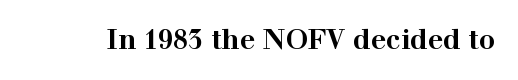
{"italic": "no", "bold": "yes", "underline": "no", "letter_spacing": "normal", "letter_spacing_em": 0.0, "glyph_px": 27}
